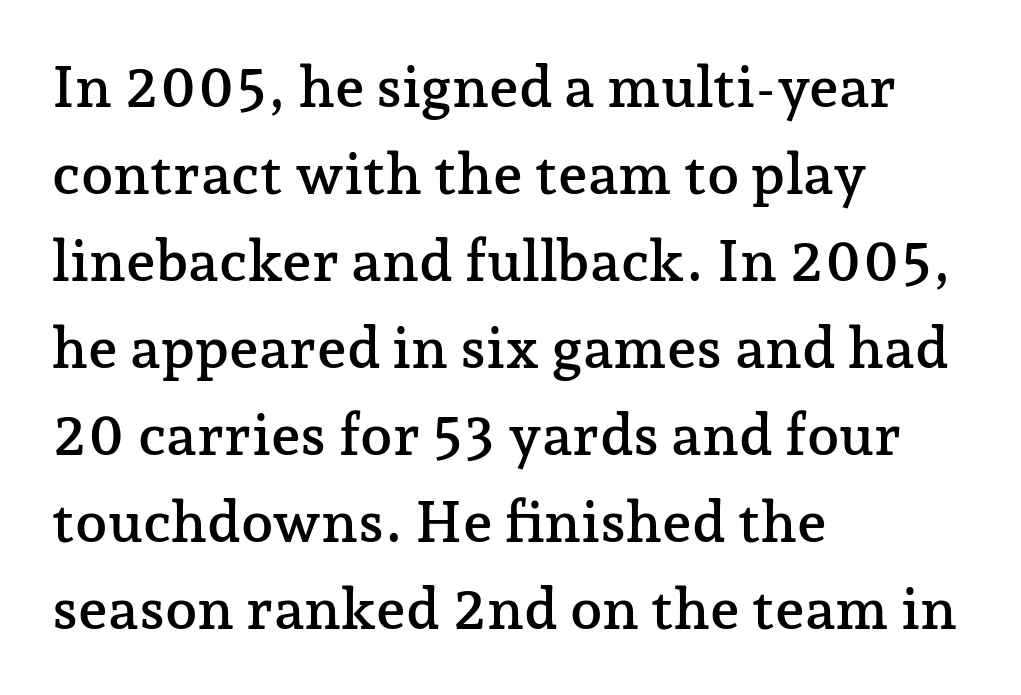
Q: Is the text italic (slanted)? A: No, it is upright.
Q: Is the typeface a serif or a sans-serif typeface? A: Serif.
Q: Is the text underlined? A: No.
Q: How is the paragraph aligned? A: Left-aligned.
Q: Is the spacing between letters normal or unusually wide? A: Normal.
Q: Is the spacing between lines tight, normal or loose? A: Normal.
Q: Width (condensed, normal, or wide)? A: Normal.
Q: Stroke contrast? A: Low.
Q: x-height? A: Medium.
Q: Monospaced? A: No.
